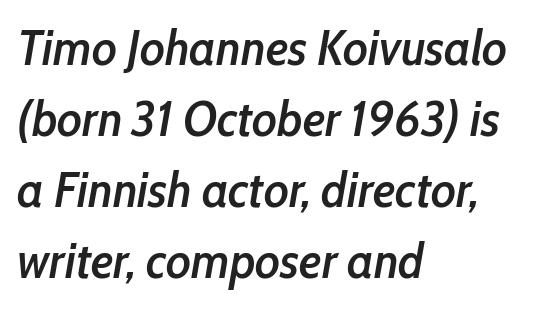
Q: Is the text bold? A: Semi-bold.
Q: Is the text italic (slanted)? A: Yes, it leans right by about 10 degrees.
Q: Is the text underlined? A: No.
Q: How is the paragraph aligned? A: Left-aligned.
Q: Is the spacing between letters normal or unusually wide? A: Normal.
Q: Is the spacing between lines tight, normal or loose? A: Normal.
Q: Width (condensed, normal, or wide)? A: Condensed.
Q: Stroke contrast? A: Low.
Q: x-height? A: Medium.
Q: Monospaced? A: No.
